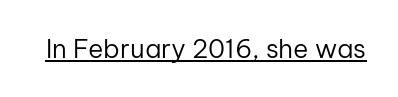
Short note: letters normally spaced. Is this a heavy cut? Hardly; it is regular or lighter. This sample uses an upright cut, with every glyph sitting square on the baseline. Is there an underline? Yes — a line sits under the letters.
